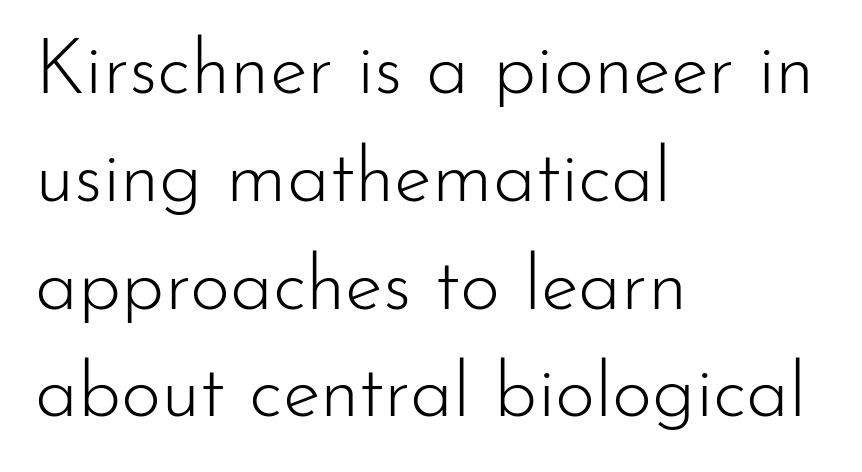
Q: Is the text bold? A: No.
Q: Is the text italic (slanted)? A: No, it is upright.
Q: Is the typeface a serif or a sans-serif typeface? A: Sans-serif.
Q: Is the text underlined? A: No.
Q: How is the paragraph aligned? A: Left-aligned.
Q: Is the spacing between letters normal or unusually wide? A: Normal.
Q: Is the spacing between lines tight, normal or loose? A: Normal.
Q: Width (condensed, normal, or wide)? A: Normal.
Q: Stroke contrast? A: Low.
Q: x-height? A: Small.
Q: Monospaced? A: No.
